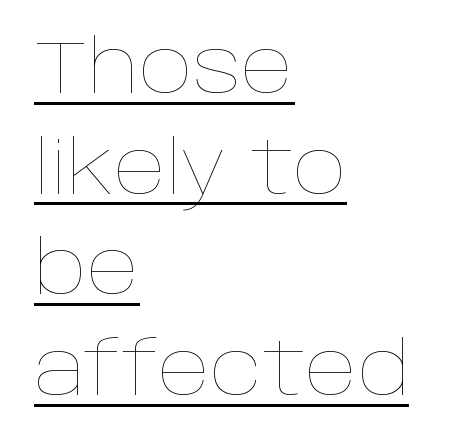
The image shows 74 px thin type, upright; set left-aligned, normal line spacing (1.36x), normal letter spacing, underlined; low stroke contrast and a large x-height.
